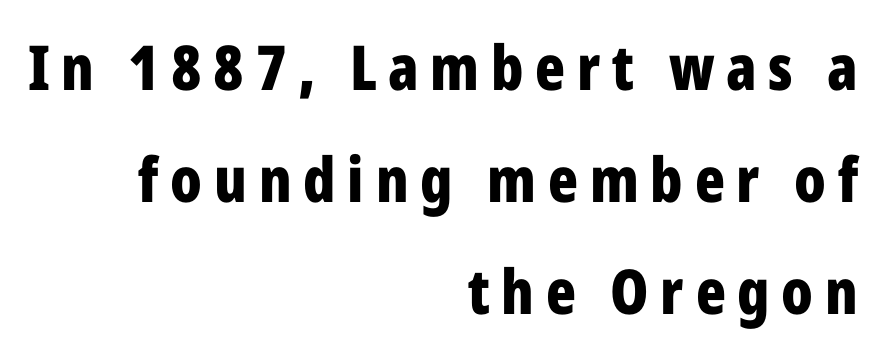
Q: Is the text bold? A: Yes.
Q: Is the text italic (slanted)? A: No, it is upright.
Q: Is the typeface a serif or a sans-serif typeface? A: Sans-serif.
Q: Is the text underlined? A: No.
Q: How is the paragraph aligned? A: Right-aligned.
Q: Width (condensed, normal, or wide)? A: Condensed.
Q: Stroke contrast? A: Low.
Q: x-height? A: Medium.
Q: Monospaced? A: No.
